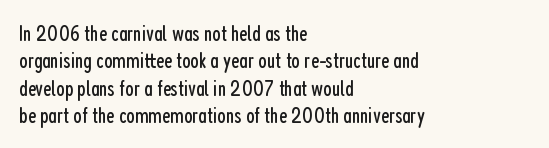
{"italic": "no", "bold": "no", "underline": "no", "align": "left", "line_spacing_ratio": 1.24, "letter_spacing": "normal", "letter_spacing_em": 0.0, "glyph_px": 22}
